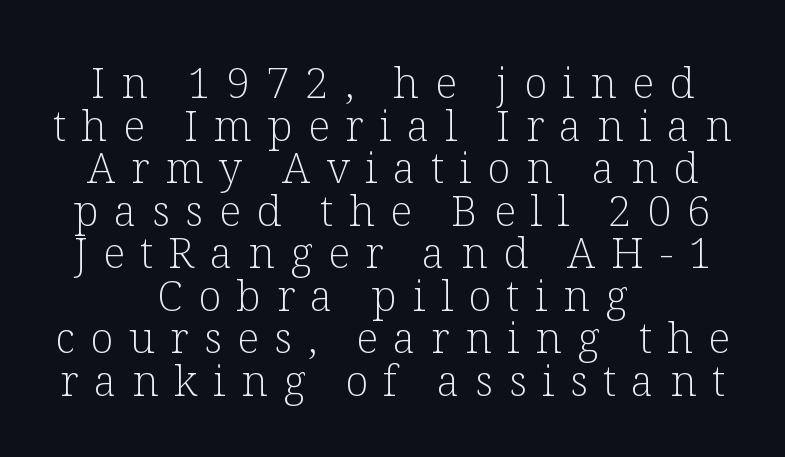
I'd call this a serif setting — the letters wear small feet. These lines huddle together more closely than default settings would place them. Think of a printed novel: that variable character pitch is what you see here. Bare-footed words on every line.
